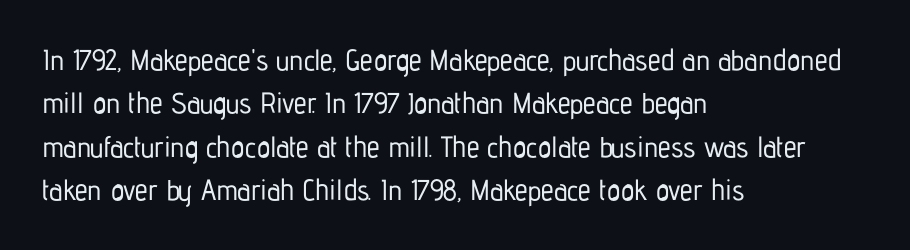
Varying glyph widths throughout — classic text-font behaviour. Regarding leading, the lines here are spaced in the standard way. Italic? Not at all — the glyphs are vertical. A typesetter would call this zero additional tracking. Is the block centered? No — it sits flush against the left margin.
